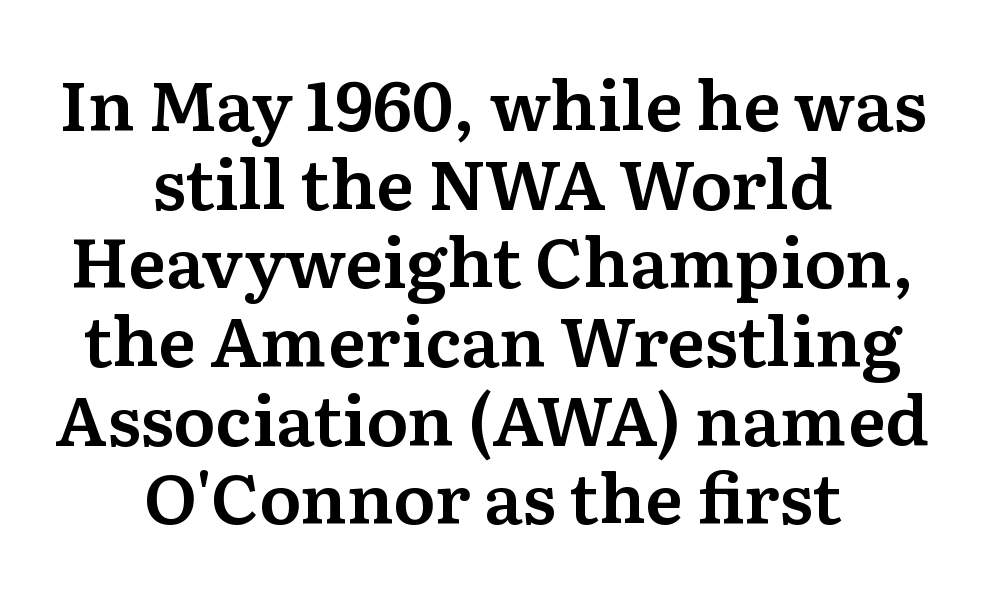
Does extra space separate the letters? No, they use regular spacing. Only glyphs here, with clear space below each row. Varying glyph widths throughout — classic text-font behaviour. The designer dialed line spacing down below the default. Serifs: yes, visible at the terminals of the letterforms.
